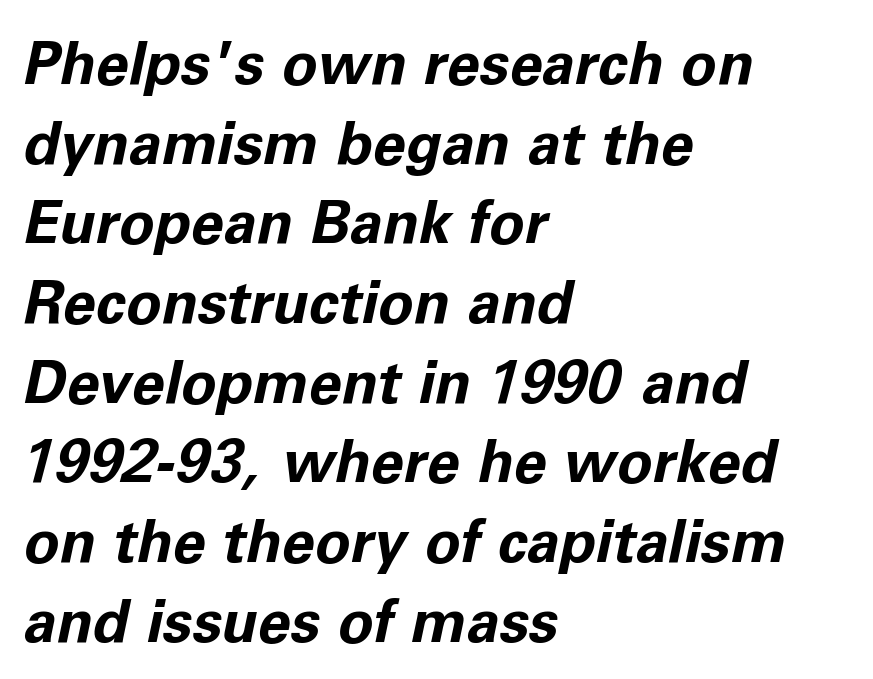
A typesetter would call this leading conventional body-copy spacing. Nobody drew a line under any word here. The compositor pushed each line to the left boundary. The rendering uses natural spacing where letterforms have individual widths.
